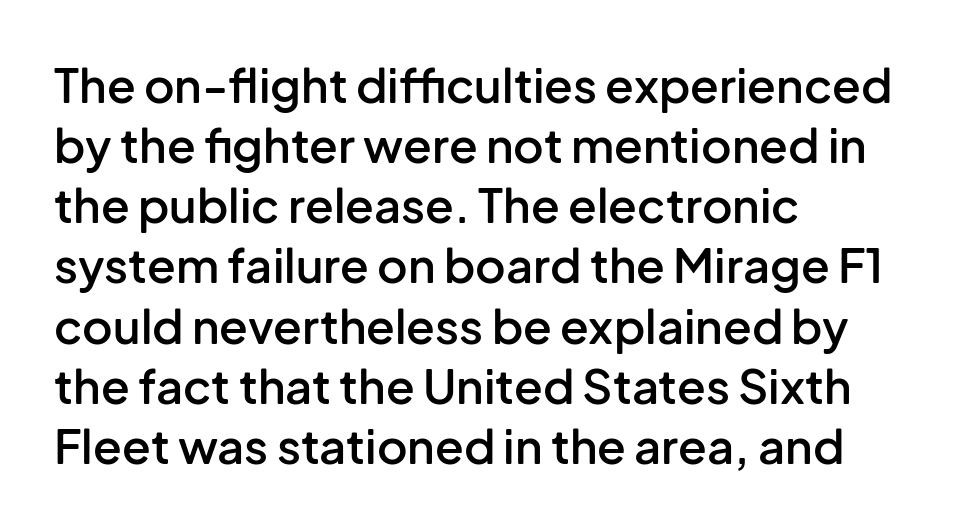
This rendering leaves character spacing at its baseline value. Regarding serifs, this sample does without them. The font is running at a semibold setting, under full bold. Upright lettering throughout. Do the characters align in a grid? No, the font is proportional. Bare-footed words on every line.
